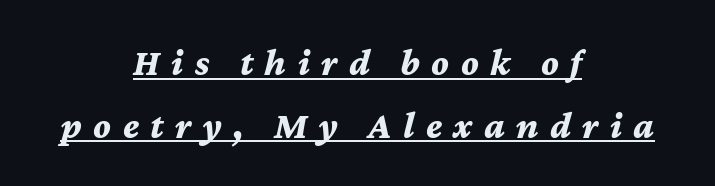
Looks like someone drew a line under every word here. Emphasis-style slanted type is in use. The lines in this sample share a center point and differ in where they start and stop. How would I describe the line gaps? Plain and ordinary.
